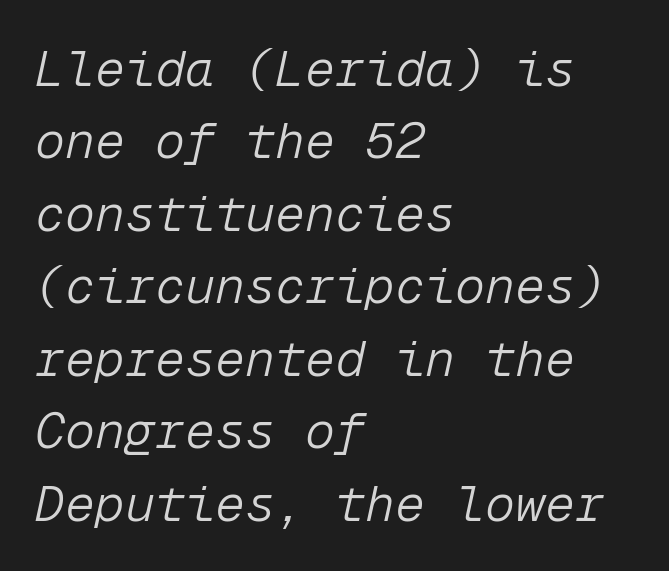
Q: Is the text bold? A: No.
Q: Is the text italic (slanted)? A: Yes, it leans right by about 12 degrees.
Q: Is the text underlined? A: No.
Q: How is the paragraph aligned? A: Left-aligned.
Q: Is the spacing between letters normal or unusually wide? A: Normal.
Q: Is the spacing between lines tight, normal or loose? A: Normal.
Q: Width (condensed, normal, or wide)? A: Normal.
Q: Stroke contrast? A: Low.
Q: x-height? A: Medium.
Q: Monospaced? A: Yes.
